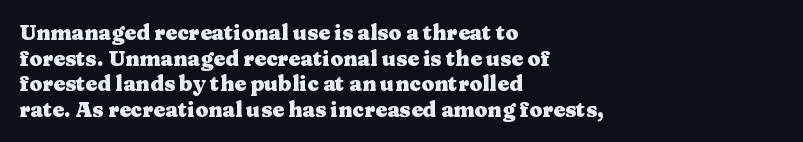
Q: Is the text bold? A: Yes.
Q: Is the text italic (slanted)? A: No, it is upright.
Q: Is the text underlined? A: No.
Q: How is the paragraph aligned? A: Left-aligned.
Q: Is the spacing between letters normal or unusually wide? A: Normal.
